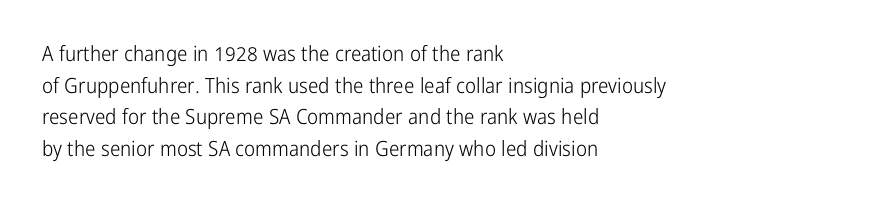
The image shows 21 px text type, upright; set left-aligned, normal line spacing (1.51x), normal letter spacing, not underlined.
